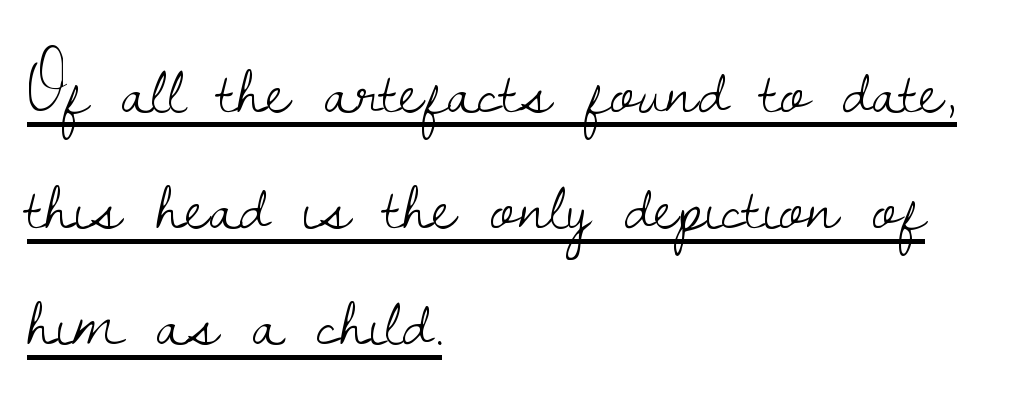
Q: Is the text bold? A: No.
Q: Is the text italic (slanted)? A: Yes.
Q: Is the typeface a serif or a sans-serif typeface? A: Serif.
Q: Is the text underlined? A: Yes.
Q: How is the paragraph aligned? A: Left-aligned.
Q: Is the spacing between letters normal or unusually wide? A: Normal.
Q: Is the spacing between lines tight, normal or loose? A: Normal.
Q: Width (condensed, normal, or wide)? A: Normal.
Q: Stroke contrast? A: Low.
Q: x-height? A: Small.
Q: Monospaced? A: No.
